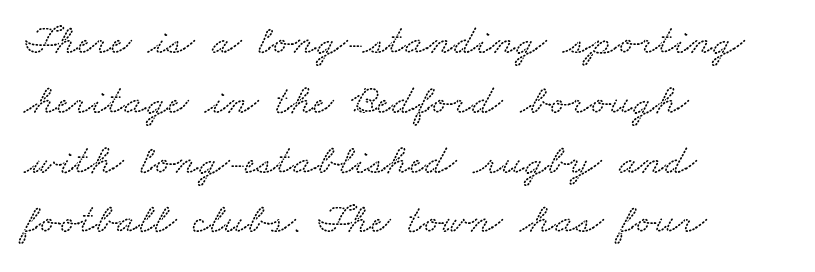
{"serif": "yes", "width": "wide", "stroke_contrast": "medium", "x_height": "small", "monospaced": "no", "underline": "no", "align": "left", "line_spacing": "normal", "line_spacing_ratio": 1.39, "letter_spacing": "normal", "letter_spacing_em": 0.0, "glyph_px": 43}
